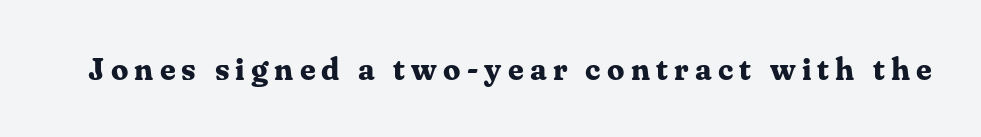
{"serif": "yes", "italic": "no", "bold": "yes", "weight": "bold", "width": "normal", "stroke_contrast": "medium", "x_height": "medium", "monospaced": "no", "underline": "no", "letter_spacing": "wide", "letter_spacing_em": 0.2, "glyph_px": 31}
